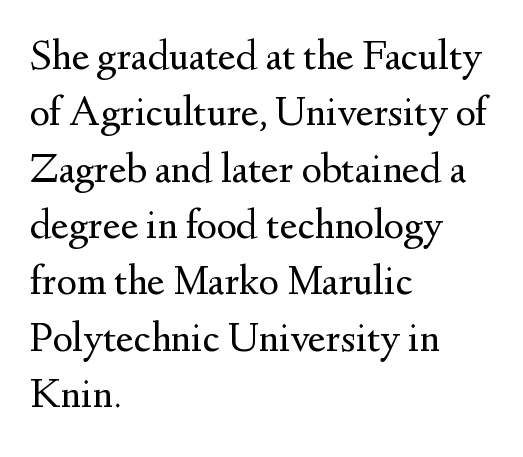
{"serif": "yes", "italic": "no", "bold": "no", "weight": "regular", "width": "normal", "stroke_contrast": "medium", "x_height": "small", "monospaced": "no", "underline": "no", "align": "left", "line_spacing": "normal", "line_spacing_ratio": 1.31, "letter_spacing": "normal", "letter_spacing_em": 0.0, "glyph_px": 43}
